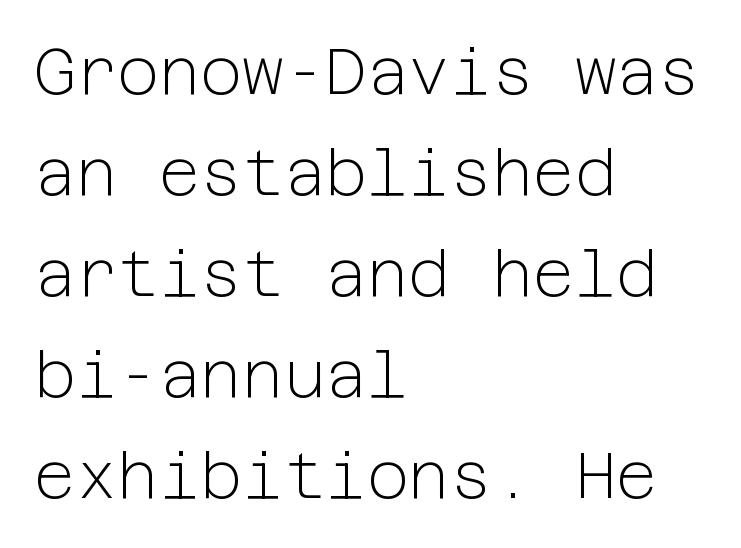
{"serif": "no", "italic": "no", "bold": "no", "weight": "light", "width": "normal", "stroke_contrast": "low", "x_height": "medium", "underline": "no", "align": "left", "line_spacing": "normal", "line_spacing_ratio": 1.58, "letter_spacing": "normal", "letter_spacing_em": 0.0, "glyph_px": 64}
